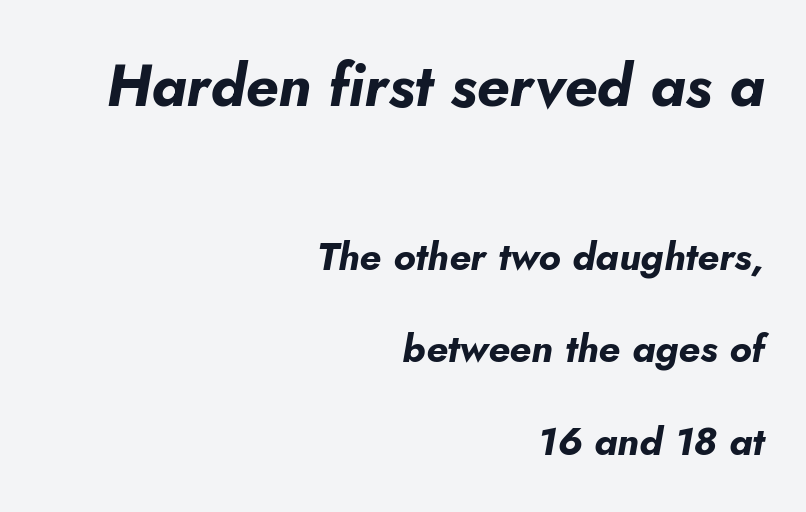
The image shows 59 px bold type, italic (leaning right); set right-aligned, loose line spacing (2.36x), normal letter spacing, not underlined; the first (top) block is 1.51x larger; low stroke contrast and a small x-height.
